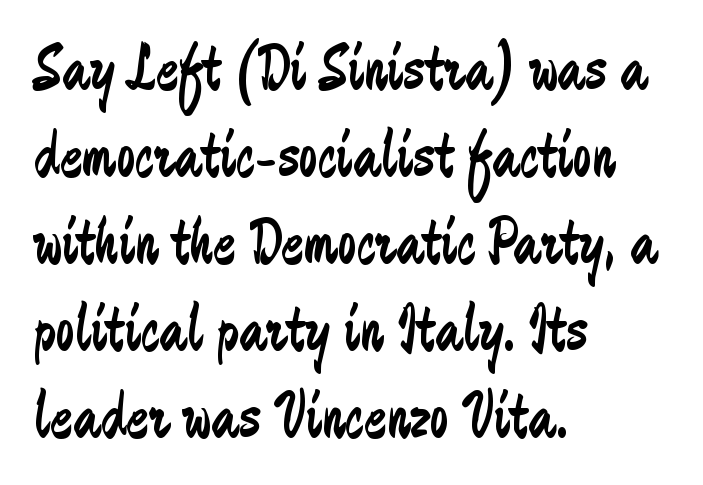
The image shows 67 px regular-weight, condensed sans-serif type; set left-aligned, normal line spacing (1.3x), normal letter spacing, not underlined; low stroke contrast and a medium x-height.
